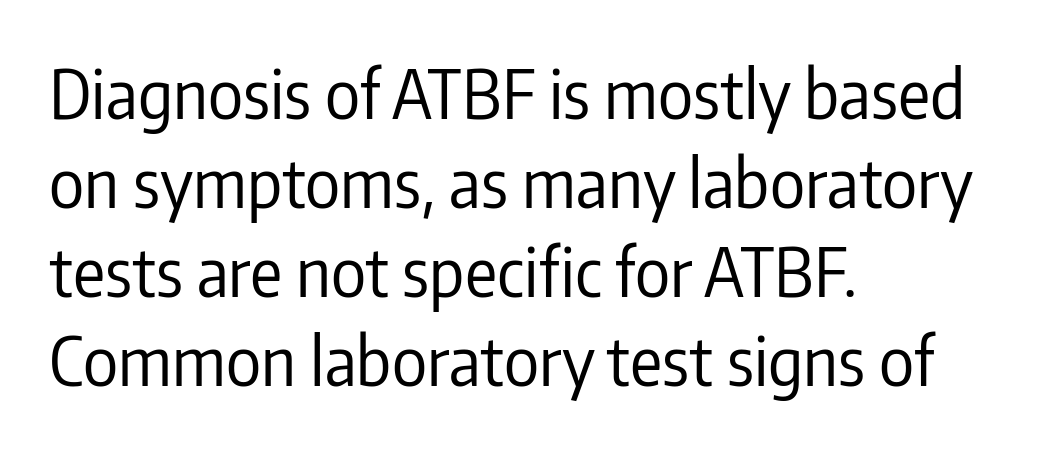
Each letter keeps its own natural width here, so spacing adapts to shape. The space beneath each line is pristine and unruled. Bold? No — there's no thickening of the strokes. Notice how the stems are strictly vertical — no italics here. The lines are quadded left.
